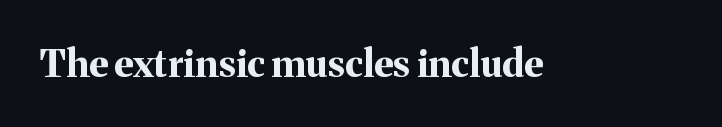
{"serif": "yes", "italic": "no", "bold": "yes", "weight": "bold", "width": "normal", "stroke_contrast": "medium", "x_height": "medium", "monospaced": "no", "underline": "no", "letter_spacing": "normal", "letter_spacing_em": 0.0, "glyph_px": 38}
